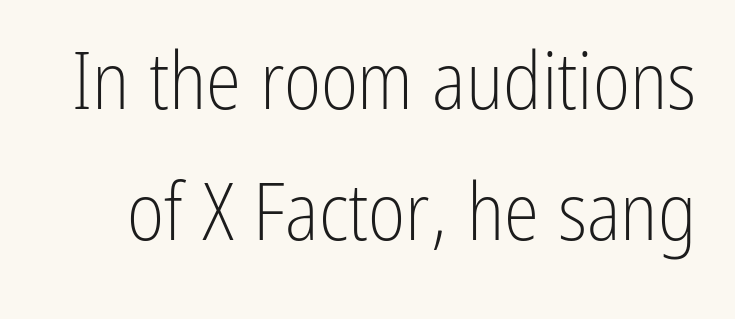
The image shows 80 px light, condensed sans-serif type, upright; set normal line spacing (1.64x), normal letter spacing, not underlined; low stroke contrast and a medium x-height.
